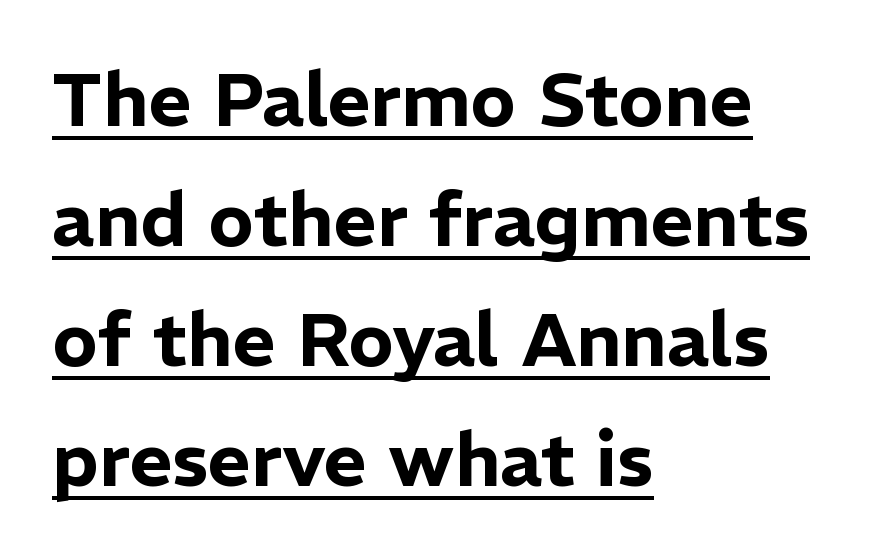
{"serif": "no", "italic": "no", "width": "normal", "stroke_contrast": "low", "x_height": "medium", "monospaced": "no", "underline": "yes", "align": "left", "line_spacing": "normal", "line_spacing_ratio": 1.6, "letter_spacing": "normal", "letter_spacing_em": 0.0, "glyph_px": 75}
